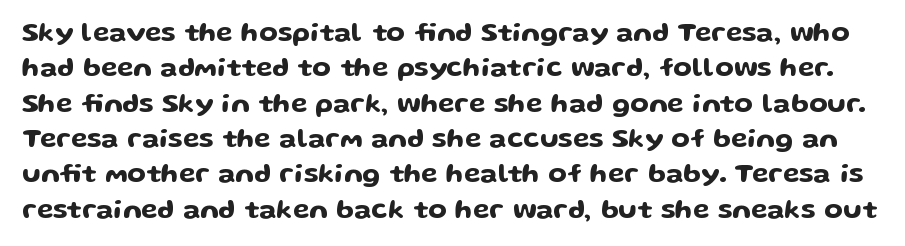
{"italic": "no", "underline": "no", "line_spacing": "normal", "line_spacing_ratio": 1.31, "letter_spacing": "normal", "letter_spacing_em": 0.0, "glyph_px": 27}
